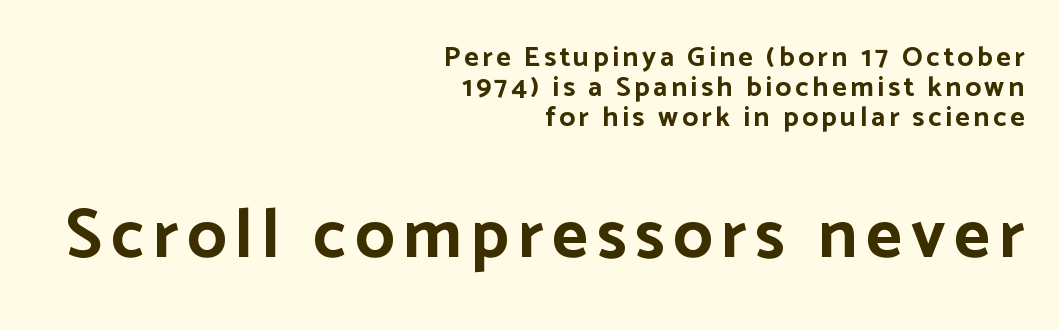
{"serif": "no", "italic": "no", "bold": "yes", "weight": "bold", "width": "normal", "stroke_contrast": "low", "x_height": "medium", "monospaced": "no", "underline": "no", "align": "right", "line_spacing": "tight", "line_spacing_ratio": 1.08, "larger_block": "second", "size_ratio": 2.46, "glyph_px": 69}
